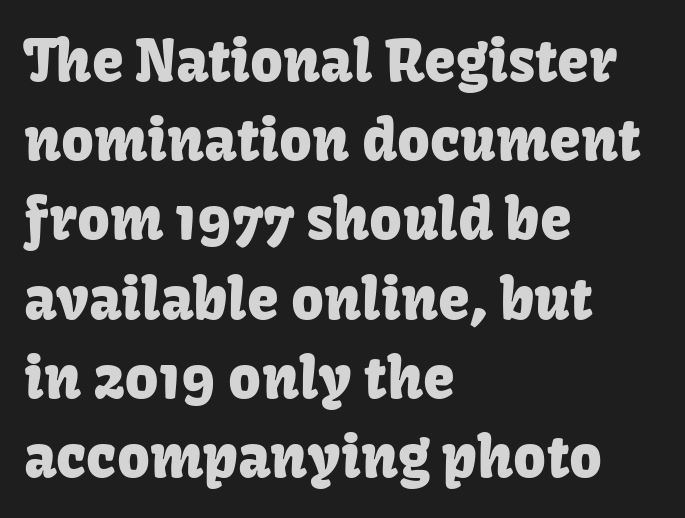
The image shows 57 px sans-serif type, upright; set left-aligned, normal line spacing (1.39x), normal letter spacing, not underlined; low stroke contrast and a medium x-height.
